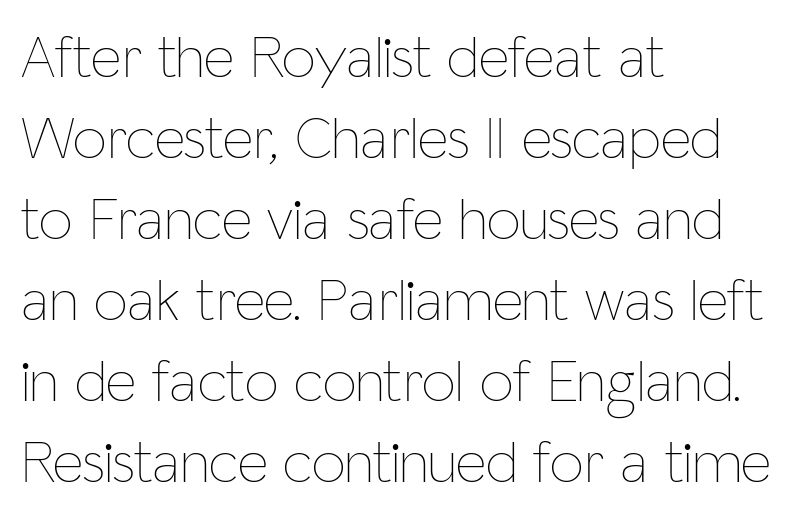
{"italic": "no", "bold": "no", "weight": "thin", "width": "condensed", "stroke_contrast": "low", "x_height": "medium", "monospaced": "no", "underline": "no", "align": "left", "line_spacing": "normal", "line_spacing_ratio": 1.35, "letter_spacing": "normal", "letter_spacing_em": 0.0, "glyph_px": 60}
